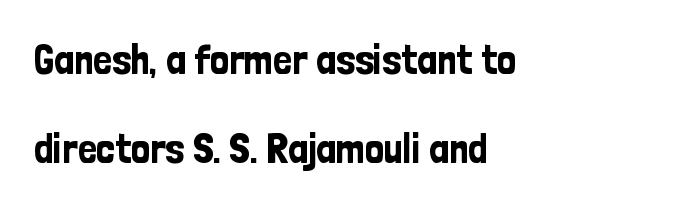
Q: Is the text italic (slanted)? A: No, it is upright.
Q: Is the typeface a serif or a sans-serif typeface? A: Sans-serif.
Q: Is the text underlined? A: No.
Q: How is the paragraph aligned? A: Left-aligned.
Q: Is the spacing between letters normal or unusually wide? A: Normal.
Q: Is the spacing between lines tight, normal or loose? A: Loose.
Q: Width (condensed, normal, or wide)? A: Condensed.
Q: Stroke contrast? A: Low.
Q: x-height? A: Medium.
Q: Monospaced? A: No.
